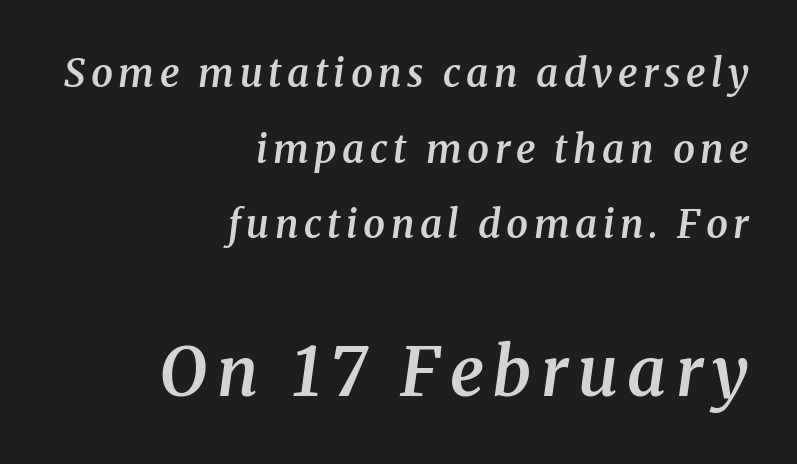
{"serif": "yes", "italic": "yes", "lean": "right", "slant_degrees": 8, "bold": "semi", "weight": "semibold", "width": "normal", "stroke_contrast": "medium", "x_height": "medium", "monospaced": "no", "underline": "no", "align": "right", "line_spacing": "loose", "line_spacing_ratio": 1.94, "larger_block": "second", "size_ratio": 1.74, "glyph_px": 68}
